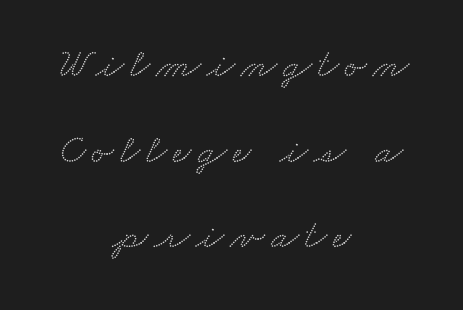
{"serif": "yes", "width": "wide", "stroke_contrast": "medium", "x_height": "small", "monospaced": "no", "underline": "no", "align": "center", "line_spacing": "loose", "line_spacing_ratio": 2.09, "glyph_px": 41}
